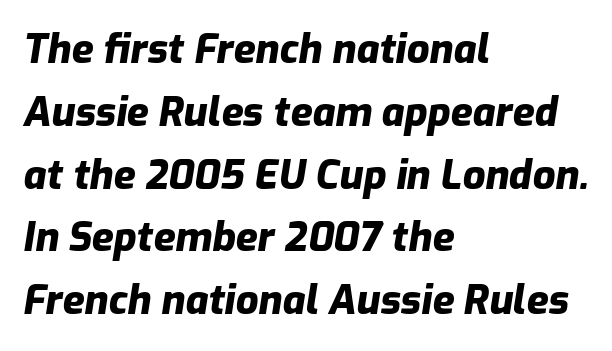
The image shows 40 px heavy type, italic (leaning right); set left-aligned, normal line spacing (1.57x), normal letter spacing, not underlined; low stroke contrast and a medium x-height.
